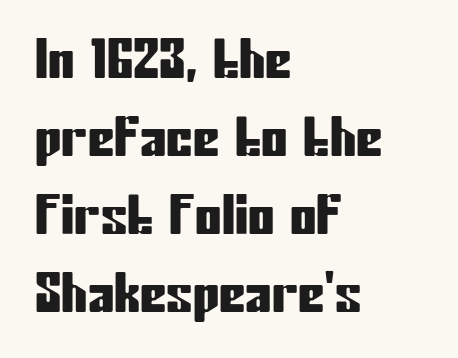
Q: Is the text italic (slanted)? A: No, it is upright.
Q: Is the typeface a serif or a sans-serif typeface? A: Sans-serif.
Q: Is the text underlined? A: No.
Q: How is the paragraph aligned? A: Left-aligned.
Q: Is the spacing between letters normal or unusually wide? A: Normal.
Q: Is the spacing between lines tight, normal or loose? A: Normal.
Q: Width (condensed, normal, or wide)? A: Condensed.
Q: Stroke contrast? A: Low.
Q: x-height? A: Medium.
Q: Monospaced? A: No.
